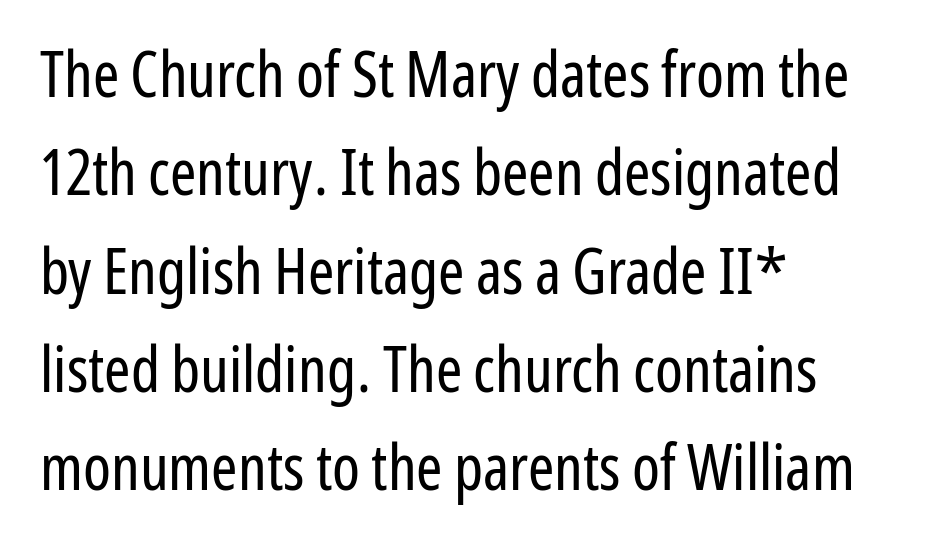
The image shows 63 px regular-weight, condensed sans-serif type, upright; set left-aligned, normal line spacing (1.56x), normal letter spacing, not underlined; low stroke contrast and a medium x-height.
